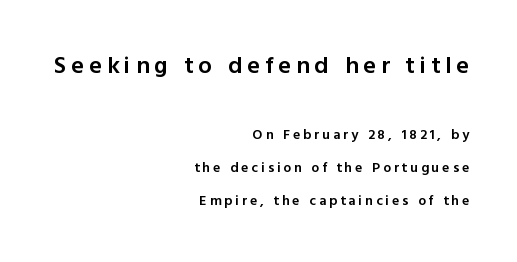
Q: Is the text bold? A: Semi-bold.
Q: Is the text italic (slanted)? A: No, it is upright.
Q: Is the text underlined? A: No.
Q: How is the paragraph aligned? A: Right-aligned.
Q: Is the spacing between letters normal or unusually wide? A: Unusually wide.
Q: Is the spacing between lines tight, normal or loose? A: Loose.
Q: Which block of text is set in a larger size, the first (top) or the second (bottom)? A: The first (top) one.
